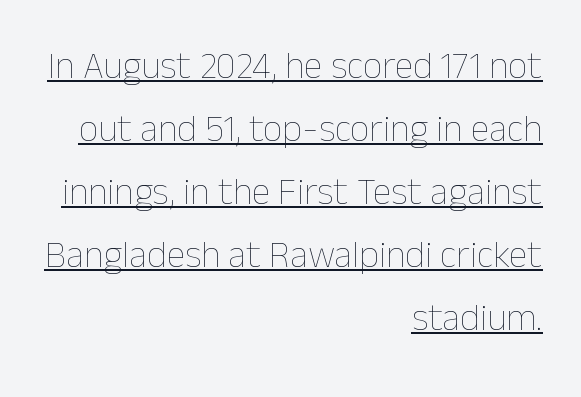
Q: Is the text bold? A: No.
Q: Is the text italic (slanted)? A: No, it is upright.
Q: Is the text underlined? A: Yes.
Q: How is the paragraph aligned? A: Right-aligned.
Q: Is the spacing between letters normal or unusually wide? A: Normal.
Q: Is the spacing between lines tight, normal or loose? A: Normal.
Q: Width (condensed, normal, or wide)? A: Normal.
Q: Stroke contrast? A: Low.
Q: x-height? A: Medium.
Q: Monospaced? A: No.
